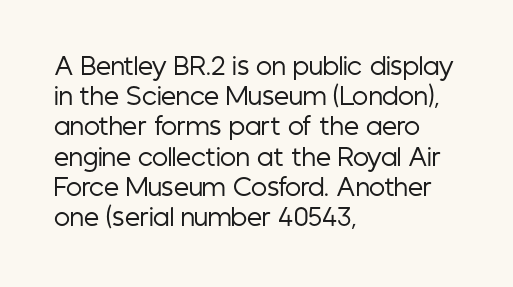
{"italic": "no", "bold": "no", "underline": "no", "align": "left", "line_spacing": "normal", "line_spacing_ratio": 1.26, "letter_spacing": "normal", "letter_spacing_em": 0.0, "glyph_px": 24}
